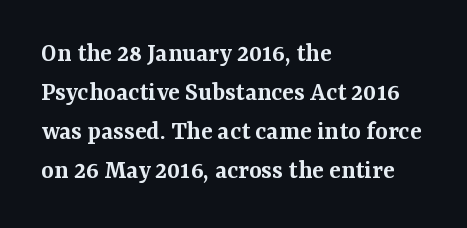
{"italic": "no", "bold": "semi", "underline": "no", "align": "left", "line_spacing": "normal", "line_spacing_ratio": 1.45, "letter_spacing": "normal", "letter_spacing_em": 0.0, "glyph_px": 27}
